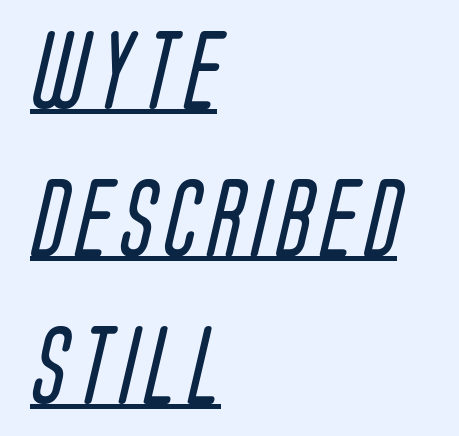
{"serif": "no", "bold": "no", "weight": "regular", "width": "condensed", "stroke_contrast": "low", "x_height": "large", "monospaced": "no", "underline": "yes", "align": "left", "line_spacing_ratio": 1.87, "glyph_px": 79}
